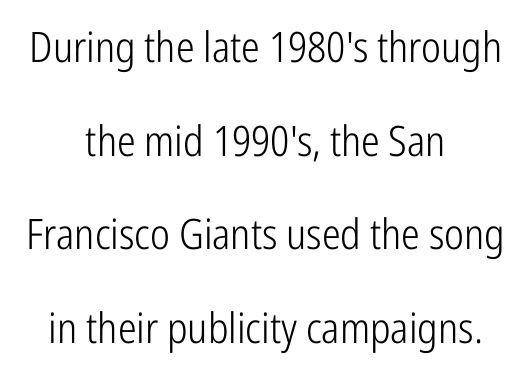
A centered setting, common on invitations and titles, is used for this passage. Typographically, this falls in the sans-serif category. The horizontal fit of the characters is conventional and even. Is this a heavy cut? Hardly; it is regular or lighter.
